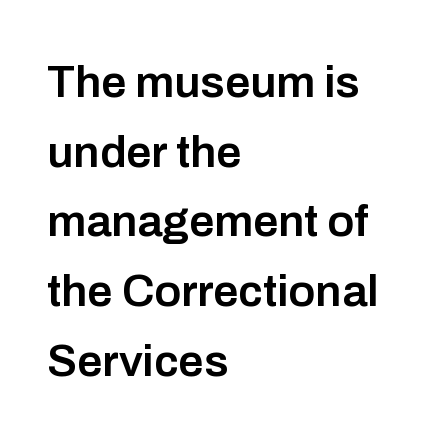
The letters carry no serifs — their stems end cleanly without finishing strokes. Is there any slant? The stems are plumb. A fair bit of extra ink — the face is semibold, not bold. Character widths vary here, with narrow letters taking less room than wide ones. Descender tails drop into unmarked territory. Leftover space on each line is placed entirely after the last word.
